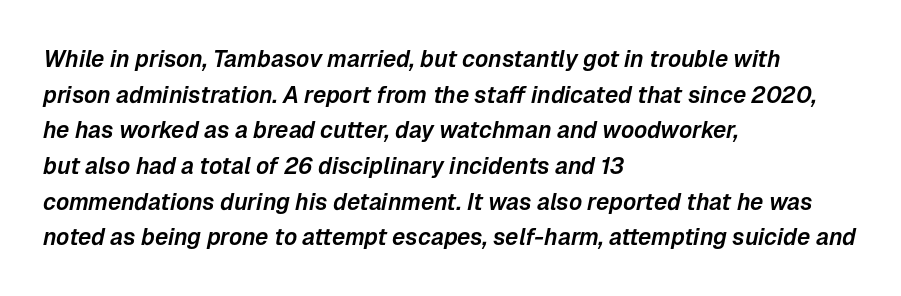
The image shows 23 px text type, italic (leaning right); set left-aligned, normal line spacing (1.55x), normal letter spacing, not underlined.
